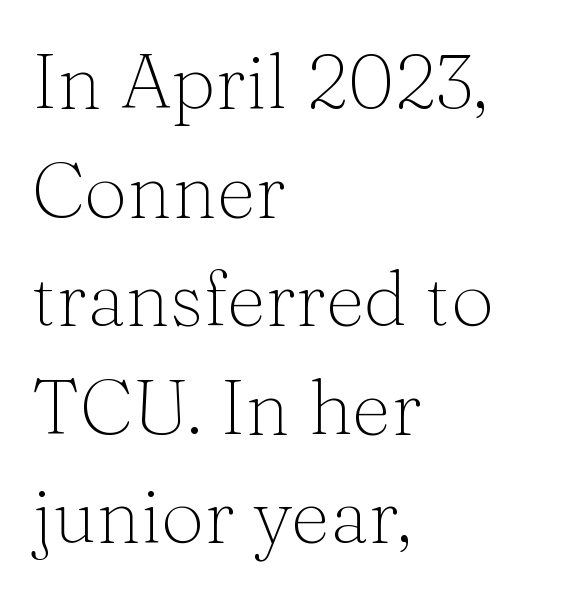
When letters stand straight like this, we call the style roman or upright. Glyph-to-glyph distance matches everyday printed text. Bold? No — there's no thickening of the strokes. Line beginnings align vertically; line endings do not. Is this a fixed-width face? No — the glyphs have proportional, varying widths. Classification — serif.
